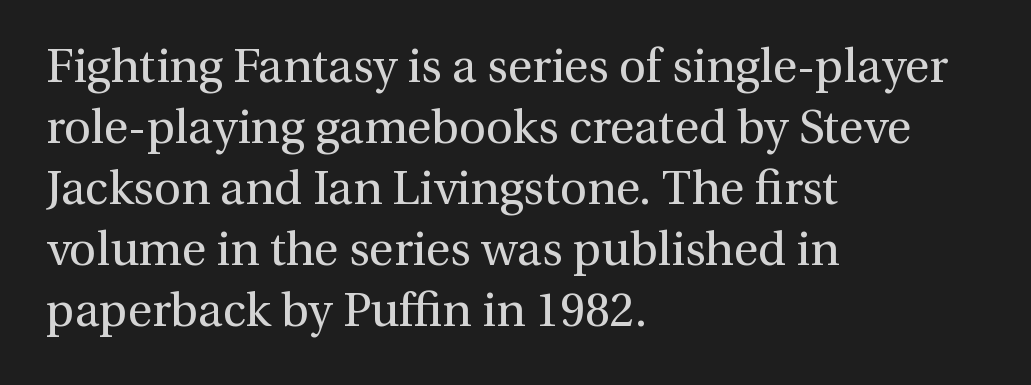
{"serif": "yes", "italic": "no", "bold": "no", "weight": "regular", "width": "normal", "stroke_contrast": "medium", "x_height": "medium", "monospaced": "no", "underline": "no", "align": "left", "line_spacing": "normal", "line_spacing_ratio": 1.3, "letter_spacing": "normal", "letter_spacing_em": 0.0, "glyph_px": 47}
